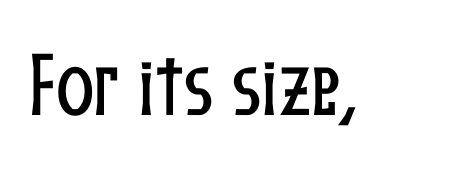
Q: Is the text italic (slanted)? A: No, it is upright.
Q: Is the text underlined? A: No.
Q: Is the spacing between letters normal or unusually wide? A: Normal.
Q: Width (condensed, normal, or wide)? A: Condensed.
Q: Stroke contrast? A: Low.
Q: x-height? A: Medium.
Q: Monospaced? A: No.
